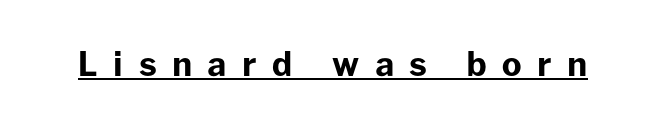
Q: Is the text bold? A: Yes.
Q: Is the text italic (slanted)? A: No, it is upright.
Q: Is the typeface a serif or a sans-serif typeface? A: Sans-serif.
Q: Is the text underlined? A: Yes.
Q: Is the spacing between letters normal or unusually wide? A: Unusually wide.
Q: Width (condensed, normal, or wide)? A: Normal.
Q: Stroke contrast? A: Low.
Q: x-height? A: Medium.
Q: Monospaced? A: No.
